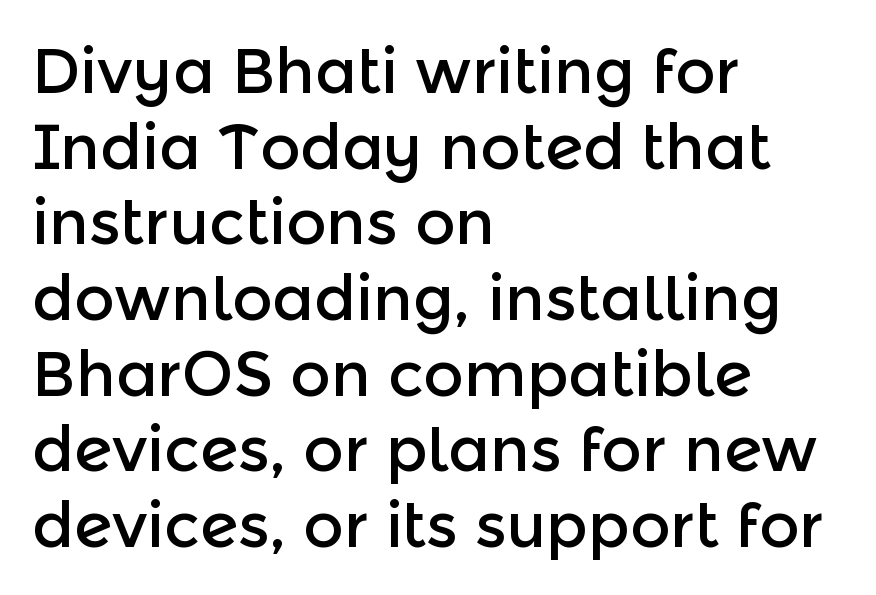
In terms of letterform style, serifs are entirely absent. Proportional: the letters do not fall into vertical columns. This rendering features lettering with no underline. The lettering holds an erect, upright posture throughout.
